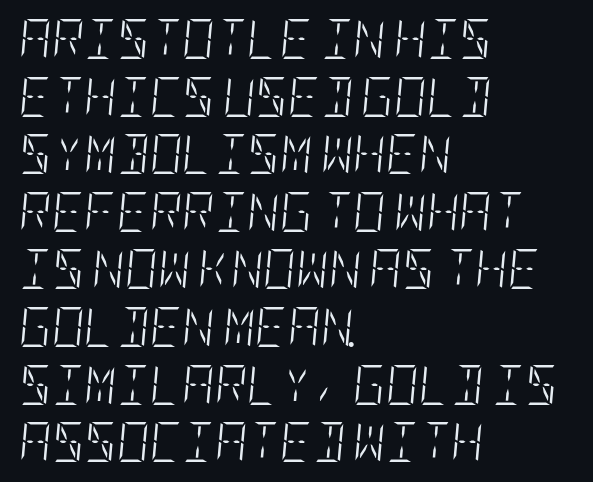
{"italic": "yes", "lean": "right", "slant_degrees": 5, "bold": "no", "weight": "light", "width": "condensed", "stroke_contrast": "low", "x_height": "large", "underline": "no", "align": "left", "line_spacing": "normal", "line_spacing_ratio": 1.44, "letter_spacing": "normal", "letter_spacing_em": 0.0, "glyph_px": 40}
